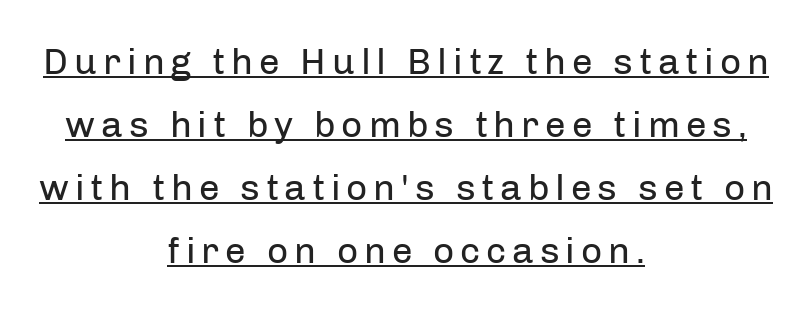
The image shows 37 px regular-weight sans-serif type, upright; set centered, normal line spacing (1.7x), underlined; low stroke contrast and a medium x-height.
